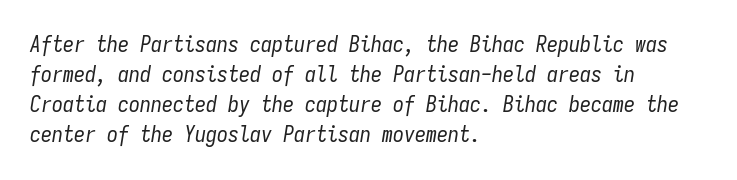
A light-to-regular cut is what we see here. One glance says typical: line gaps are just what's usual. The lettering tilts uniformly, giving the passage an italic look. Check under the words: just untouched page. The setting favours the left margin, as ordinary paragraphs usually do. How are the letters spaced? Ordinarily, with no added tracking.
